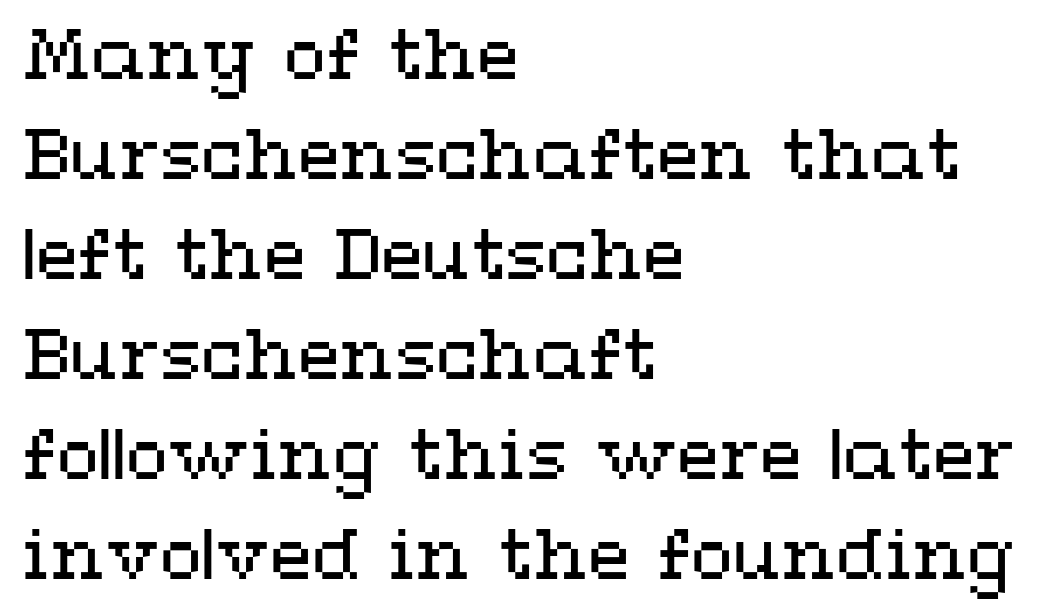
Posture: vertical. No extra ink here — the face is not bold. Default kerning and tracking; the words read as compact shapes. Is this a fixed-width face? No — the glyphs have proportional, varying widths. Honestly, the row spacing looks completely unremarkable.
